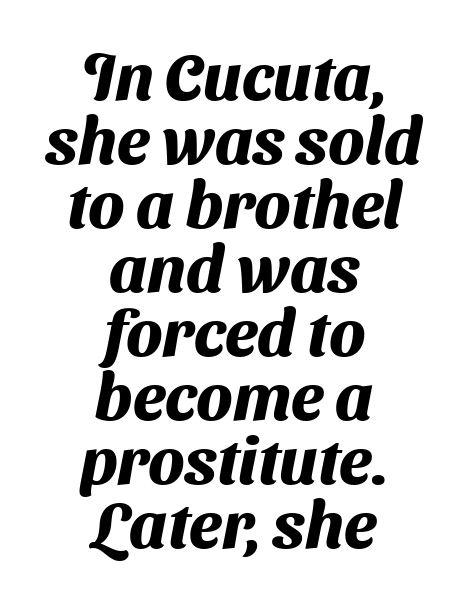
The letters advance in unequal steps, a hallmark of proportional type. Teacher's note: observe the equal gaps on both sides — that is centered alignment. Descenders are the only things crossing below the line. Tracking here is standard; glyphs follow each other at the usual distance. Horizontal bands of white between lines are thin slivers.
